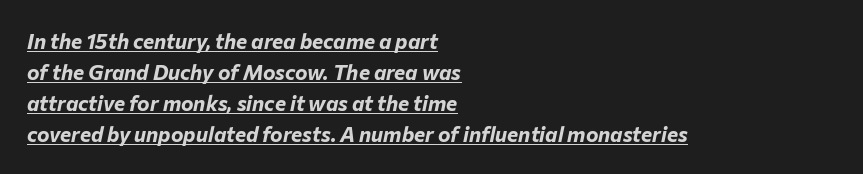
Q: Is the text bold? A: Yes.
Q: Is the text italic (slanted)? A: Yes, it leans right by about 12 degrees.
Q: Is the text underlined? A: Yes.
Q: How is the paragraph aligned? A: Left-aligned.
Q: Is the spacing between letters normal or unusually wide? A: Normal.
Q: Is the spacing between lines tight, normal or loose? A: Normal.
